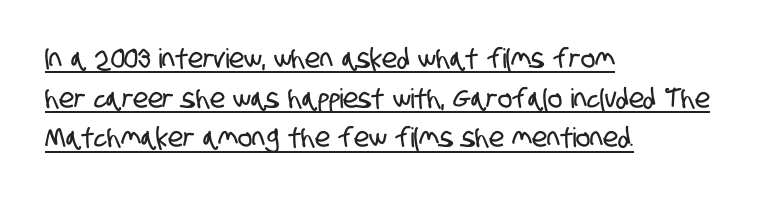
{"underline": "yes", "align": "left", "line_spacing": "normal", "line_spacing_ratio": 1.47, "letter_spacing": "normal", "letter_spacing_em": 0.0, "glyph_px": 27}
